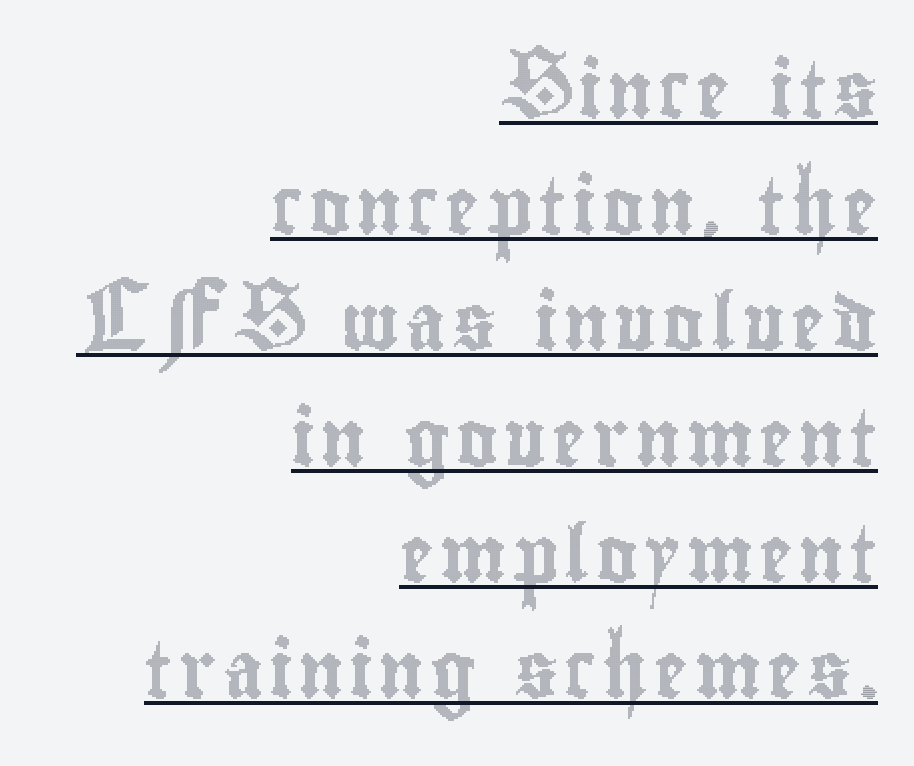
Q: Is the text italic (slanted)? A: No, it is upright.
Q: Is the text underlined? A: Yes.
Q: How is the paragraph aligned? A: Right-aligned.
Q: Is the spacing between lines tight, normal or loose? A: Loose.
Q: Width (condensed, normal, or wide)? A: Condensed.
Q: x-height? A: Small.
Q: Monospaced? A: No.
